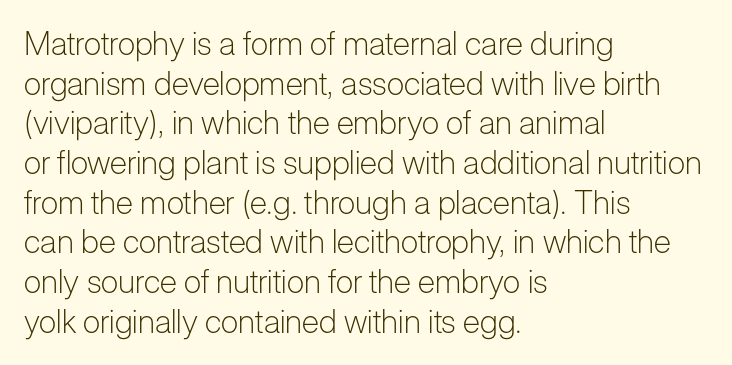
{"serif": "no", "italic": "no", "bold": "no", "weight": "light", "width": "normal", "stroke_contrast": "low", "x_height": "medium", "monospaced": "no", "underline": "no", "align": "left", "line_spacing_ratio": 1.24, "letter_spacing": "normal", "letter_spacing_em": 0.0, "glyph_px": 32}
